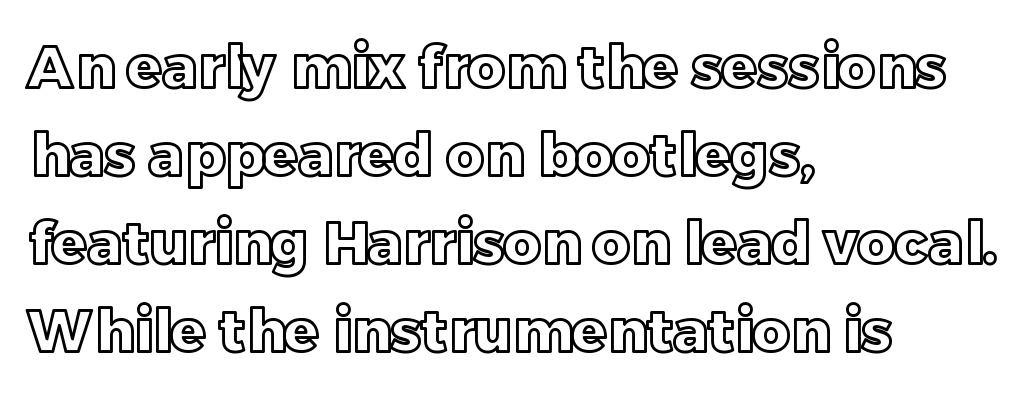
Q: Is the text italic (slanted)? A: No, it is upright.
Q: Is the text underlined? A: No.
Q: How is the paragraph aligned? A: Left-aligned.
Q: Is the spacing between letters normal or unusually wide? A: Normal.
Q: Is the spacing between lines tight, normal or loose? A: Normal.
Q: Width (condensed, normal, or wide)? A: Normal.
Q: x-height? A: Large.
Q: Monospaced? A: No.
